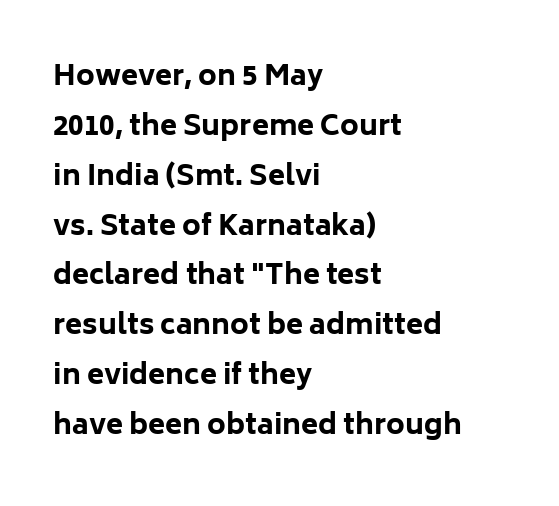
Alignment: flush left. Only glyphs here, with clear space below each row. The designer went with a sans here, leaving each stem footless. What stands out about the letter spacing? Nothing — it is the standard amount. You could not count columns in this text — the font is proportionally spaced. The lettering holds an erect, upright posture throughout.
